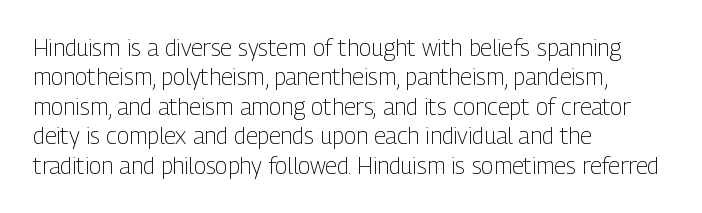
It's the straight-up-and-down kind of type. The face used here is rendered with its standard letterfit. The setting favours the left margin, as ordinary paragraphs usually do. This is not heavy type; no bold has been used. Interline gaps are of average width in this sample.
